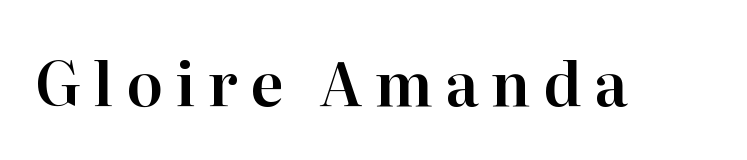
Q: Is the text italic (slanted)? A: No, it is upright.
Q: Is the typeface a serif or a sans-serif typeface? A: Serif.
Q: Is the text underlined? A: No.
Q: Is the spacing between letters normal or unusually wide? A: Unusually wide.
Q: Width (condensed, normal, or wide)? A: Normal.
Q: Stroke contrast? A: High.
Q: x-height? A: Medium.
Q: Monospaced? A: No.
